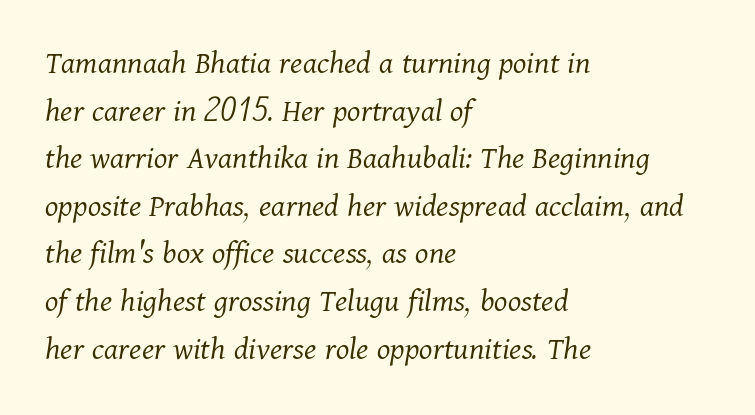
The image shows 34 px light serif type, italic (leaning right); set left-aligned, normal line spacing (1.4x), normal letter spacing, not underlined; medium stroke contrast and a medium x-height.
